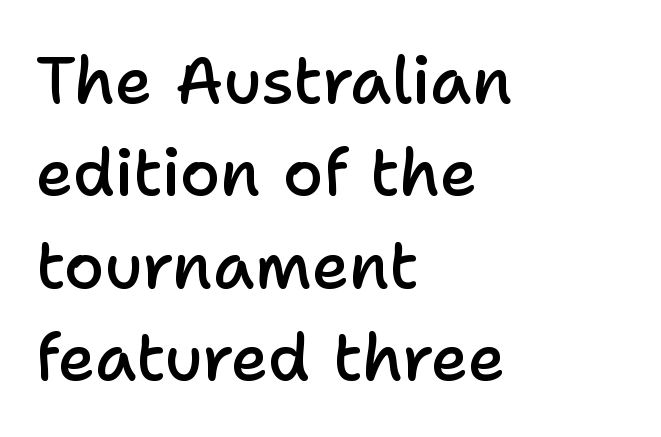
Q: Is the text bold? A: Semi-bold.
Q: Is the text italic (slanted)? A: No, it is upright.
Q: Is the typeface a serif or a sans-serif typeface? A: Sans-serif.
Q: Is the text underlined? A: No.
Q: How is the paragraph aligned? A: Left-aligned.
Q: Is the spacing between letters normal or unusually wide? A: Normal.
Q: Is the spacing between lines tight, normal or loose? A: Normal.
Q: Width (condensed, normal, or wide)? A: Normal.
Q: Stroke contrast? A: Low.
Q: x-height? A: Medium.
Q: Monospaced? A: No.
